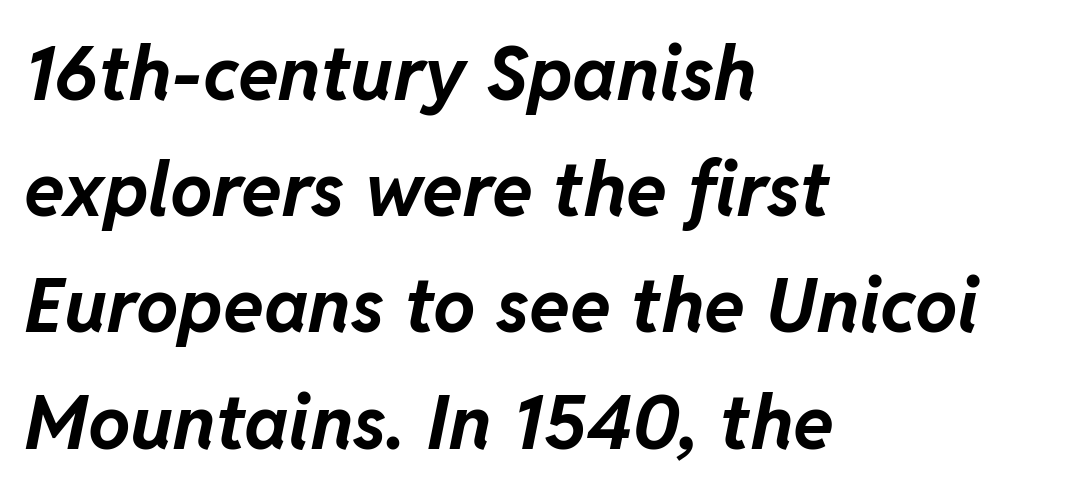
The passage shown is typed in a proportional face where columns would drift. Slant detected: the letters are inclined. The strokes are fattened all the way to bold. Beneath every word, the page is bare. The letters sit at their default tracking, neither squeezed nor spread. Line starts are locked; line ends wander.
